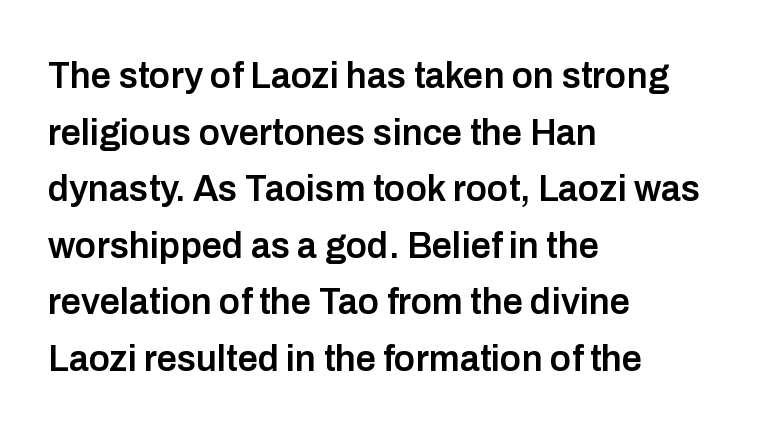
{"serif": "no", "italic": "no", "bold": "semi", "weight": "semibold", "width": "normal", "stroke_contrast": "low", "x_height": "medium", "monospaced": "no", "underline": "no", "align": "left", "line_spacing": "normal", "line_spacing_ratio": 1.57, "letter_spacing": "normal", "letter_spacing_em": 0.0, "glyph_px": 36}
